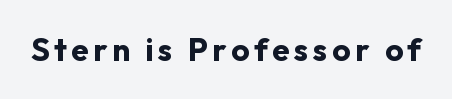
{"serif": "no", "italic": "no", "bold": "yes", "weight": "bold", "width": "normal", "stroke_contrast": "low", "x_height": "medium", "monospaced": "no", "underline": "no", "glyph_px": 32}
